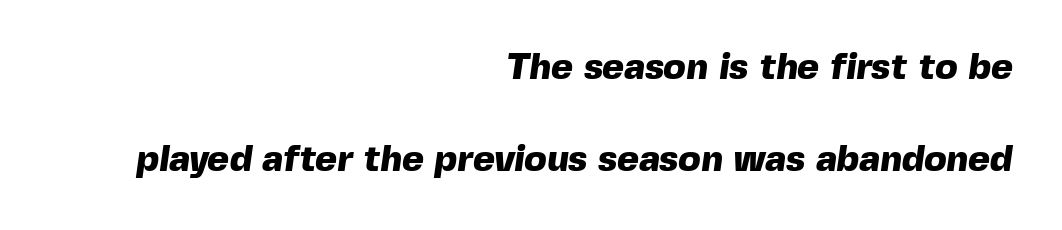
Q: Is the text bold? A: Yes.
Q: Is the typeface a serif or a sans-serif typeface? A: Sans-serif.
Q: Is the text underlined? A: No.
Q: How is the paragraph aligned? A: Right-aligned.
Q: Is the spacing between letters normal or unusually wide? A: Normal.
Q: Is the spacing between lines tight, normal or loose? A: Loose.
Q: Width (condensed, normal, or wide)? A: Normal.
Q: x-height? A: Medium.
Q: Monospaced? A: No.
